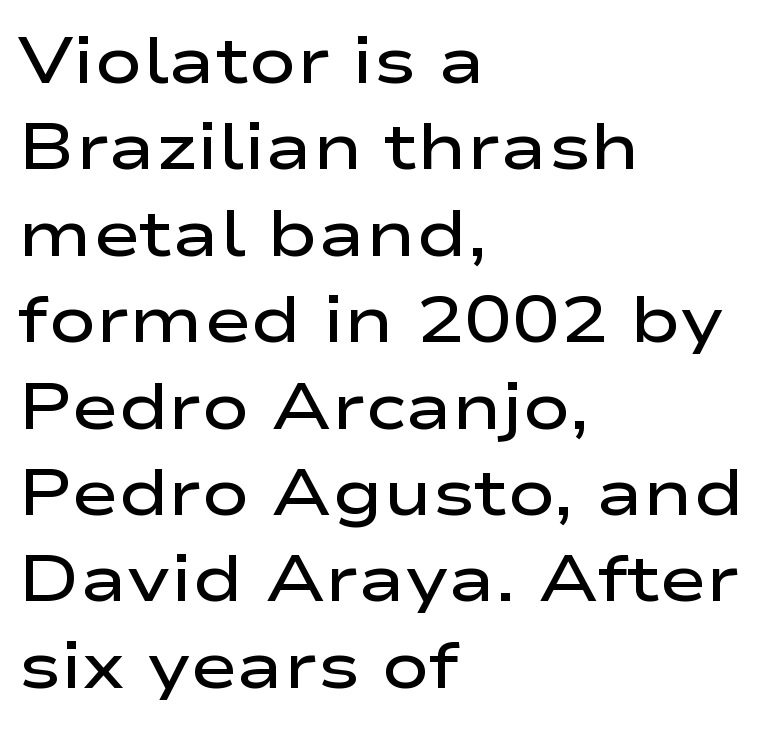
The image shows 64 px semibold, wide sans-serif type, upright; set left-aligned, normal line spacing (1.35x), normal letter spacing, not underlined; low stroke contrast and a medium x-height.
